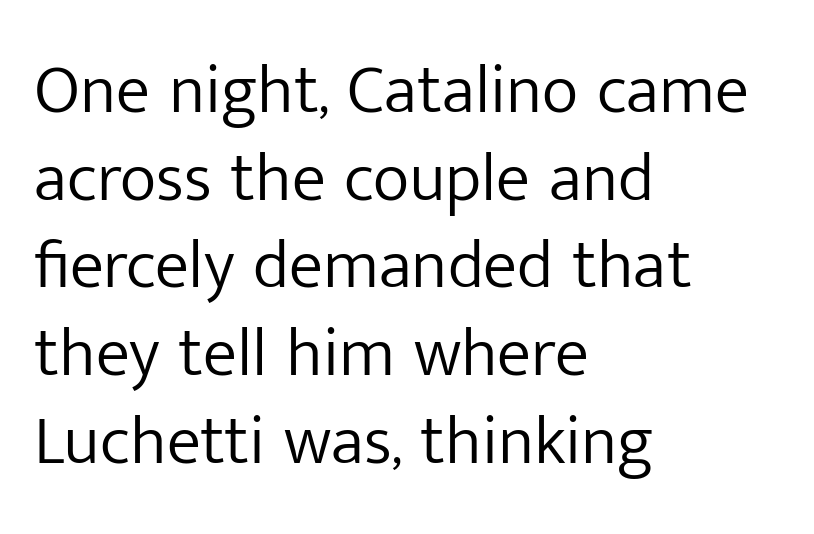
{"serif": "no", "italic": "no", "bold": "no", "weight": "light", "width": "normal", "stroke_contrast": "low", "x_height": "medium", "monospaced": "no", "underline": "no", "align": "left", "line_spacing": "normal", "line_spacing_ratio": 1.27, "letter_spacing": "normal", "letter_spacing_em": 0.0, "glyph_px": 69}
